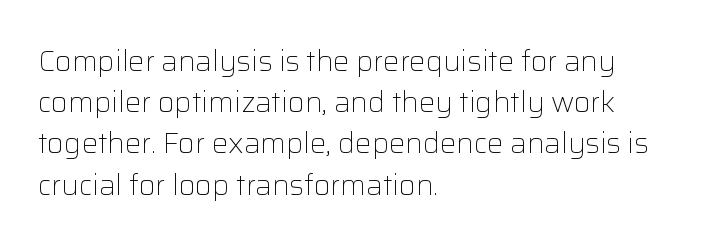
Q: Is the text bold? A: No.
Q: Is the text italic (slanted)? A: No, it is upright.
Q: Is the typeface a serif or a sans-serif typeface? A: Sans-serif.
Q: Is the text underlined? A: No.
Q: How is the paragraph aligned? A: Left-aligned.
Q: Is the spacing between letters normal or unusually wide? A: Normal.
Q: Is the spacing between lines tight, normal or loose? A: Normal.
Q: Width (condensed, normal, or wide)? A: Normal.
Q: Stroke contrast? A: Low.
Q: x-height? A: Medium.
Q: Monospaced? A: No.
